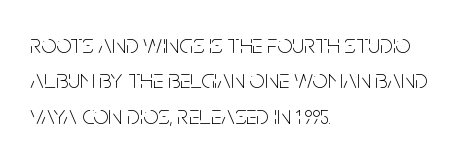
Line beginnings align vertically; line endings do not. The typography opts for an upright posture over an oblique one. Baseline-to-baseline distance is the conventional proportion of letter height. The characters are drawn with everyday or finer stroke widths. Here the glyphs are tracked normally, forming tight word shapes.
